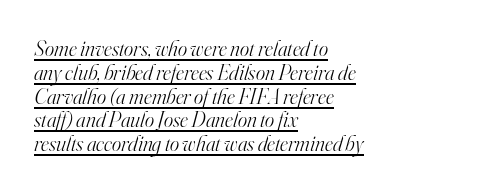
The image shows 22 px text type, italic (leaning right); set left-aligned, tight line spacing (1.08x), normal letter spacing, underlined.
